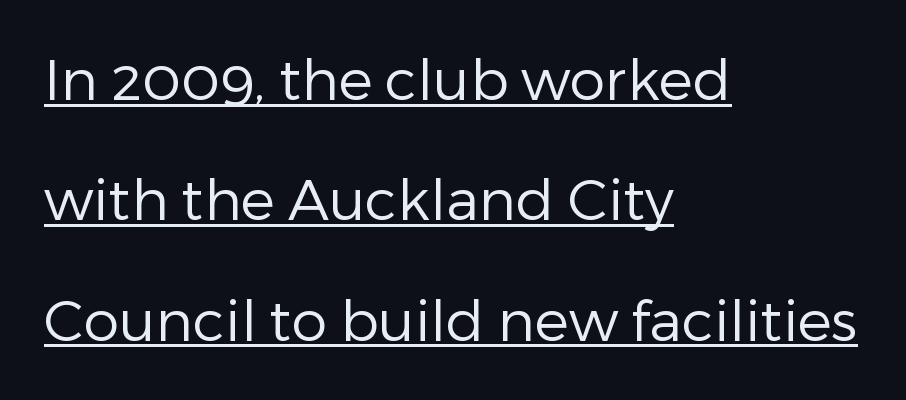
Q: Is the text bold? A: No.
Q: Is the text italic (slanted)? A: No, it is upright.
Q: Is the typeface a serif or a sans-serif typeface? A: Sans-serif.
Q: Is the text underlined? A: Yes.
Q: How is the paragraph aligned? A: Left-aligned.
Q: Is the spacing between letters normal or unusually wide? A: Normal.
Q: Is the spacing between lines tight, normal or loose? A: Loose.
Q: Width (condensed, normal, or wide)? A: Normal.
Q: Stroke contrast? A: Low.
Q: x-height? A: Medium.
Q: Monospaced? A: No.
